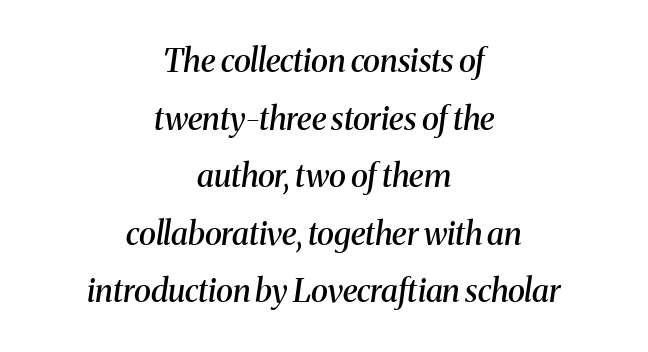
The image shows 32 px semibold serif type, italic (leaning right); set centered, line spacing 1.8x, normal letter spacing, not underlined; medium stroke contrast and a medium x-height.
